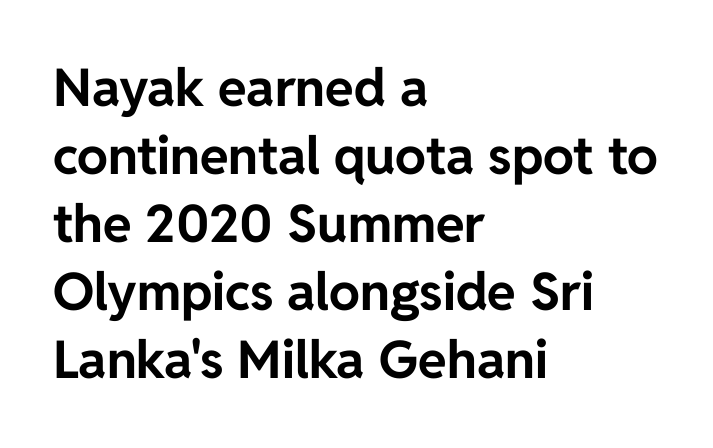
Is the letter spacing exaggerated? No — it looks like the ordinary default. The space directly below the letters is spotless. This is the regular roman posture of the typeface. How would I describe the line gaps? Plain and ordinary. The letters advance in unequal steps, a hallmark of proportional type.
